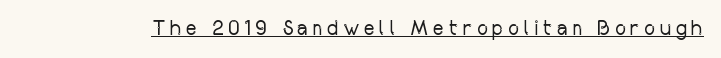
{"italic": "no", "bold": "no", "underline": "yes", "letter_spacing": "wide", "letter_spacing_em": 0.21, "glyph_px": 21}
